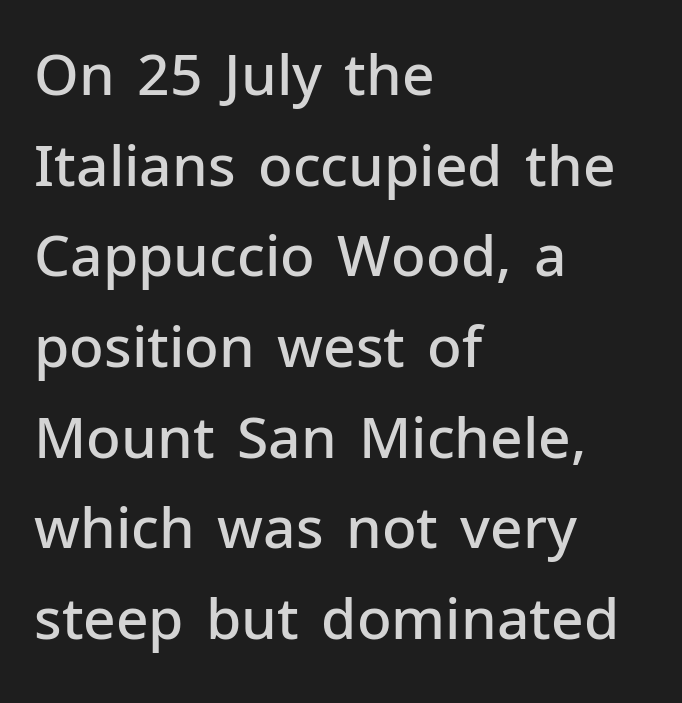
Q: Is the text bold? A: Semi-bold.
Q: Is the text italic (slanted)? A: No, it is upright.
Q: Is the typeface a serif or a sans-serif typeface? A: Sans-serif.
Q: Is the text underlined? A: No.
Q: How is the paragraph aligned? A: Left-aligned.
Q: Is the spacing between letters normal or unusually wide? A: Normal.
Q: Is the spacing between lines tight, normal or loose? A: Normal.
Q: Width (condensed, normal, or wide)? A: Normal.
Q: Stroke contrast? A: Low.
Q: x-height? A: Medium.
Q: Monospaced? A: No.
